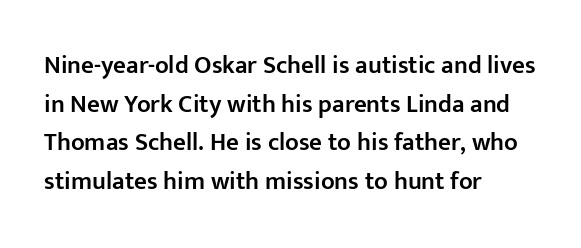
{"italic": "no", "bold": "semi", "underline": "no", "align": "left", "line_spacing": "normal", "line_spacing_ratio": 1.55, "letter_spacing": "normal", "letter_spacing_em": 0.0, "glyph_px": 25}
